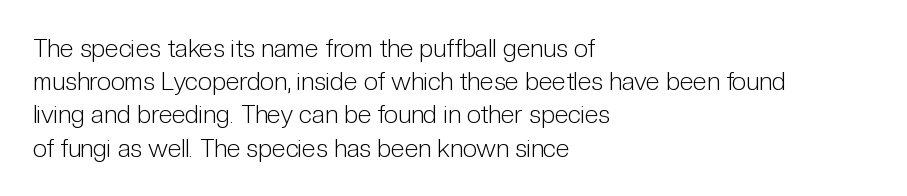
Q: Is the text bold? A: No.
Q: Is the text italic (slanted)? A: No, it is upright.
Q: Is the text underlined? A: No.
Q: How is the paragraph aligned? A: Left-aligned.
Q: Is the spacing between letters normal or unusually wide? A: Normal.
Q: Is the spacing between lines tight, normal or loose? A: Normal.
